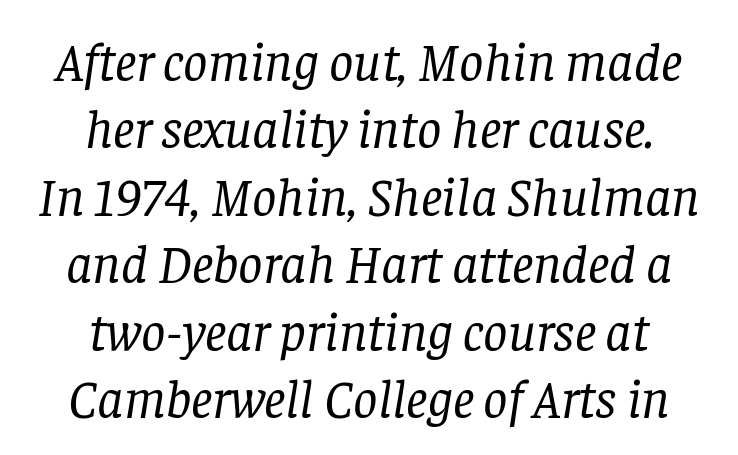
Q: Is the text bold? A: No.
Q: Is the text italic (slanted)? A: Yes, it leans right by about 8 degrees.
Q: Is the typeface a serif or a sans-serif typeface? A: Serif.
Q: Is the text underlined? A: No.
Q: How is the paragraph aligned? A: Centered.
Q: Is the spacing between letters normal or unusually wide? A: Normal.
Q: Is the spacing between lines tight, normal or loose? A: Normal.
Q: Width (condensed, normal, or wide)? A: Normal.
Q: Stroke contrast? A: Low.
Q: x-height? A: Large.
Q: Monospaced? A: No.
